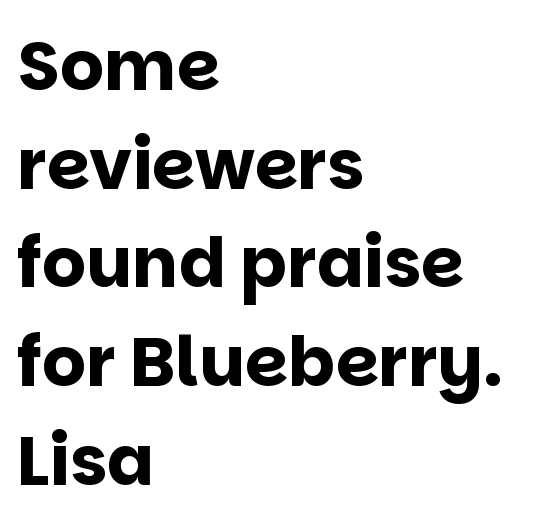
The image shows 69 px bold sans-serif type, upright; set left-aligned, normal line spacing (1.43x), normal letter spacing, not underlined; low stroke contrast and a large x-height.
